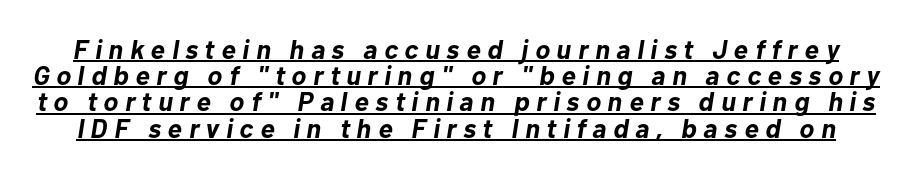
Q: Is the text bold? A: Yes.
Q: Is the text italic (slanted)? A: Yes, it leans right by about 10 degrees.
Q: Is the text underlined? A: Yes.
Q: Is the spacing between letters normal or unusually wide? A: Unusually wide.
Q: Is the spacing between lines tight, normal or loose? A: Tight.
